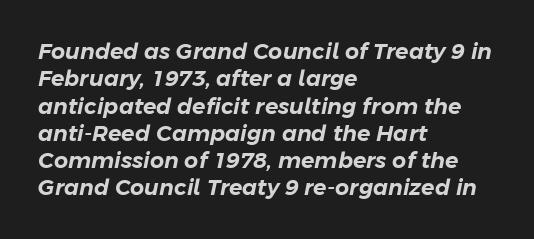
Compared with typical body copy, the letter spacing here is the same. Emphasis-style slanted type is in use. Caption: multi-line text, flush left, ragged right. Has an underline been added? It has not.
